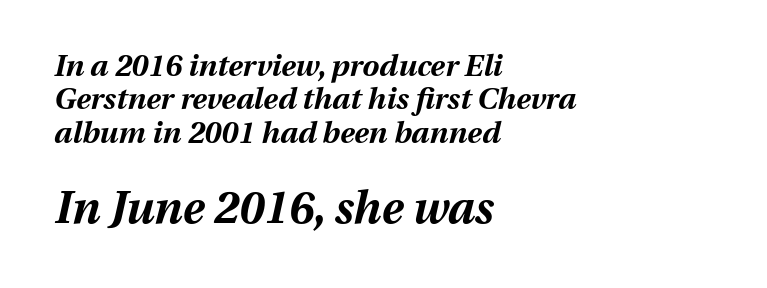
The image shows 45 px bold type, italic (leaning right); set left-aligned, tight line spacing (1.11x), normal letter spacing, not underlined; the second (bottom) block is 1.5x larger; medium stroke contrast and a medium x-height.
